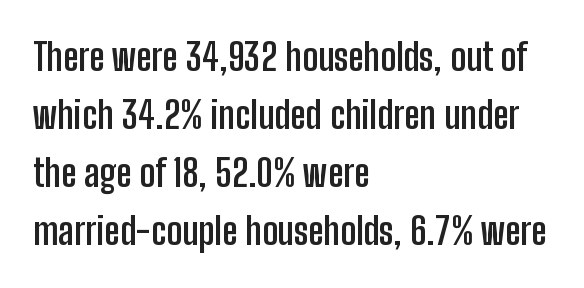
The rendering shows plain stroke endings on the letterforms — a sans-serif design. Proportional: the letters do not fall into vertical columns. The line texture is even and compact thanks to regular tracking. Honestly, the row spacing looks completely unremarkable. Posture: upright roman.
